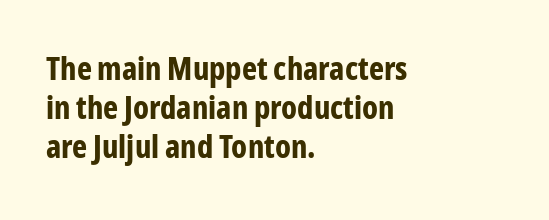
{"serif": "no", "italic": "no", "bold": "yes", "weight": "bold", "width": "condensed", "stroke_contrast": "low", "x_height": "medium", "monospaced": "no", "underline": "no", "align": "left", "line_spacing_ratio": 1.22, "letter_spacing": "normal", "letter_spacing_em": 0.0, "glyph_px": 32}
